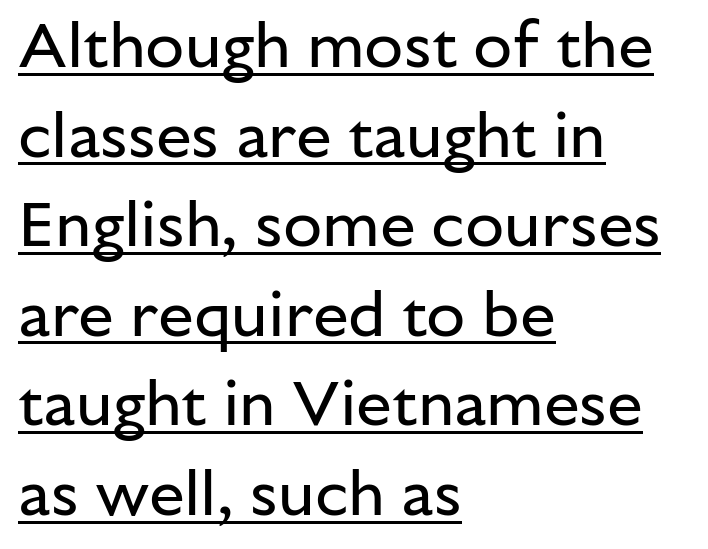
The image shows 64 px regular-weight sans-serif type, upright; set left-aligned, normal line spacing (1.4x), normal letter spacing, underlined; low stroke contrast and a medium x-height.
